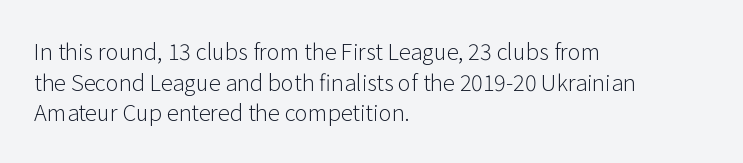
Q: Is the text bold? A: No.
Q: Is the text italic (slanted)? A: No, it is upright.
Q: Is the text underlined? A: No.
Q: How is the paragraph aligned? A: Left-aligned.
Q: Is the spacing between letters normal or unusually wide? A: Normal.
Q: Is the spacing between lines tight, normal or loose? A: Normal.
